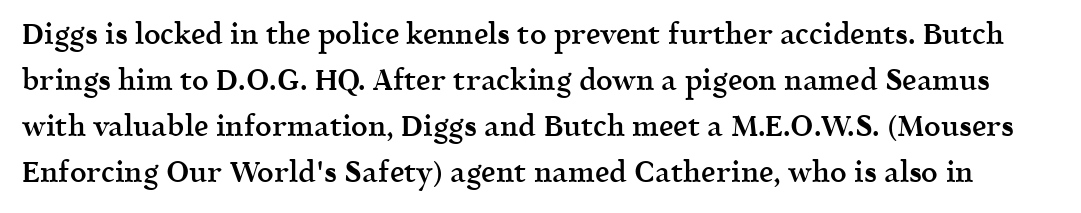
Q: Is the text bold? A: Semi-bold.
Q: Is the text italic (slanted)? A: No, it is upright.
Q: Is the typeface a serif or a sans-serif typeface? A: Serif.
Q: Is the text underlined? A: No.
Q: Is the spacing between letters normal or unusually wide? A: Normal.
Q: Is the spacing between lines tight, normal or loose? A: Normal.
Q: Width (condensed, normal, or wide)? A: Normal.
Q: x-height? A: Medium.
Q: Monospaced? A: No.
